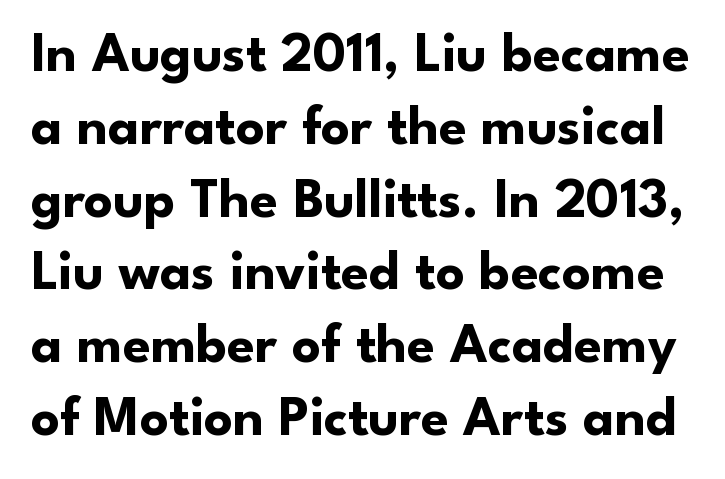
Nobody touched the tracking dial on this one. Notice how thick the strokes are: this is what a full bold looks like. The glyphs in this specimen are sans serif. The area under the type is left untouched.
